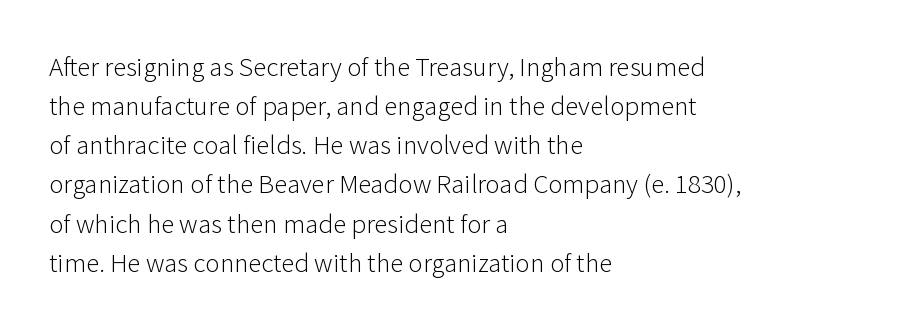
Default kerning and tracking; the words read as compact shapes. No heavy texture on the line: the type isn't bold. A roman cut, with each character standing at attention. Notice how the passage keeps a crisp vertical edge on the left only. Bare-footed words on every line.
